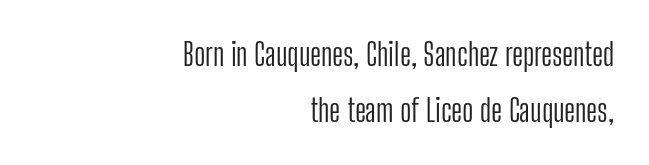
Q: Is the text bold? A: No.
Q: Is the text italic (slanted)? A: No, it is upright.
Q: Is the typeface a serif or a sans-serif typeface? A: Sans-serif.
Q: Is the text underlined? A: No.
Q: How is the paragraph aligned? A: Right-aligned.
Q: Is the spacing between letters normal or unusually wide? A: Normal.
Q: Width (condensed, normal, or wide)? A: Condensed.
Q: Stroke contrast? A: Low.
Q: x-height? A: Medium.
Q: Monospaced? A: No.
